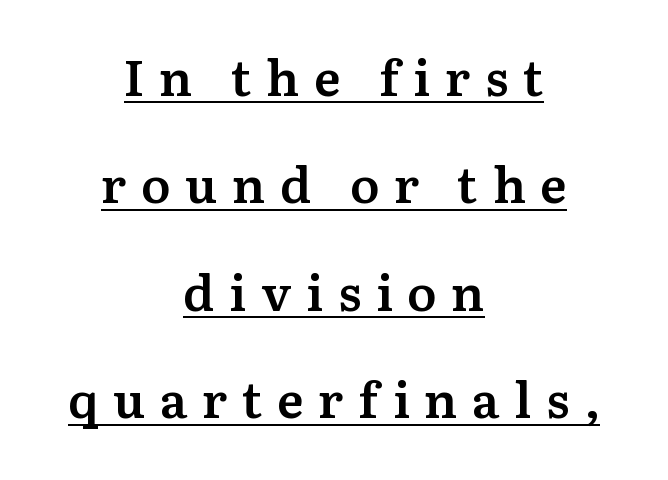
Q: Is the text bold? A: Semi-bold.
Q: Is the text italic (slanted)? A: No, it is upright.
Q: Is the typeface a serif or a sans-serif typeface? A: Serif.
Q: Is the text underlined? A: Yes.
Q: How is the paragraph aligned? A: Centered.
Q: Is the spacing between letters normal or unusually wide? A: Unusually wide.
Q: Is the spacing between lines tight, normal or loose? A: Loose.
Q: Width (condensed, normal, or wide)? A: Normal.
Q: Stroke contrast? A: Medium.
Q: x-height? A: Medium.
Q: Monospaced? A: No.
